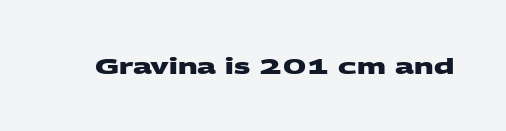
Does extra space separate the letters? No, they use regular spacing. Quick note: underline off. This is heavy type, rendered in bold.
